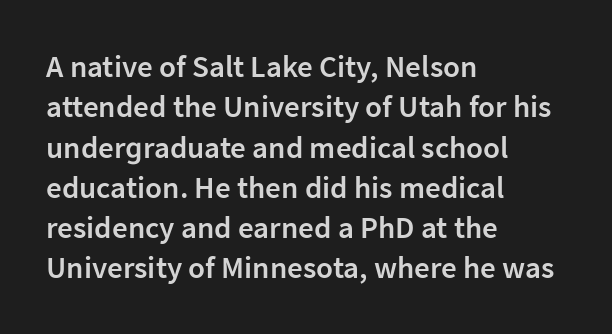
The image shows 31 px semibold sans-serif type, upright; set left-aligned, normal line spacing (1.3x), normal letter spacing, not underlined; low stroke contrast and a medium x-height.
